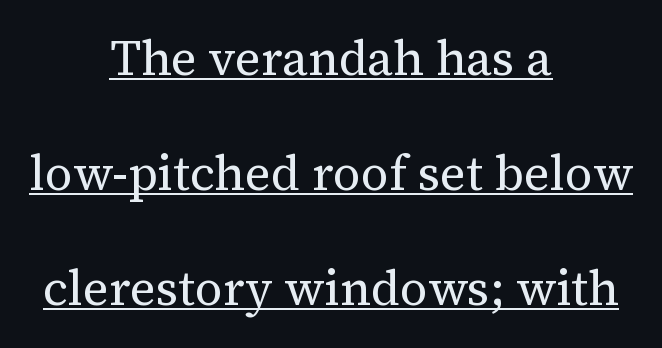
Q: Is the text bold? A: No.
Q: Is the text italic (slanted)? A: No, it is upright.
Q: Is the typeface a serif or a sans-serif typeface? A: Serif.
Q: Is the text underlined? A: Yes.
Q: How is the paragraph aligned? A: Centered.
Q: Is the spacing between letters normal or unusually wide? A: Normal.
Q: Is the spacing between lines tight, normal or loose? A: Loose.
Q: Width (condensed, normal, or wide)? A: Normal.
Q: Stroke contrast? A: Medium.
Q: x-height? A: Medium.
Q: Monospaced? A: No.
